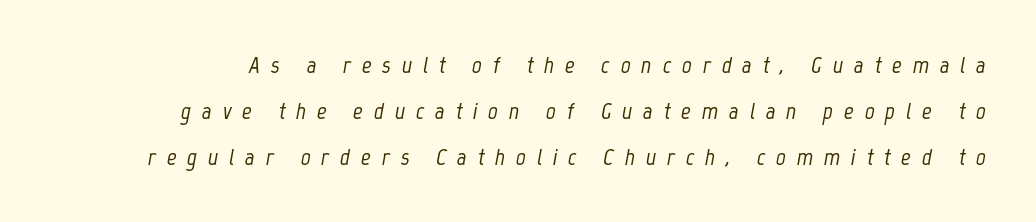
The font's italic variant was chosen for this text. Display-style spreading of the glyphs; the letterfit is very open. Lines of text with bare space underneath. Successive baselines arrive slowly, with a big drop between each.
